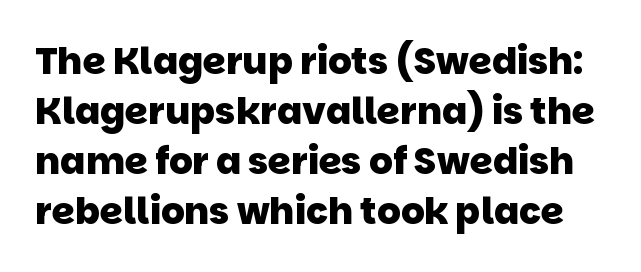
{"serif": "no", "bold": "yes", "weight": "heavy", "width": "normal", "stroke_contrast": "low", "x_height": "large", "monospaced": "no", "underline": "no", "line_spacing": "normal", "line_spacing_ratio": 1.35, "letter_spacing": "normal", "letter_spacing_em": 0.0, "glyph_px": 37}
